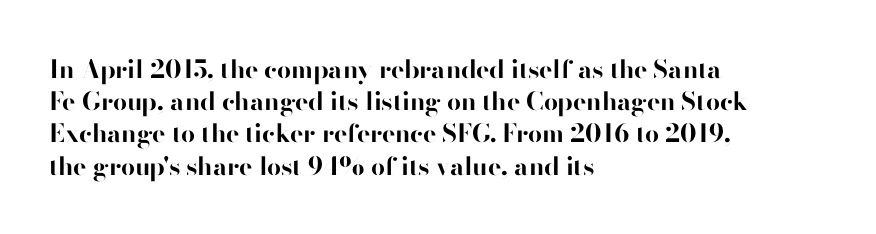
The lines sit at an ordinary, default distance from one another. Italic? Not at all — the glyphs are vertical. This rendering leaves character spacing at its baseline value. A student would call this left alignment; a typographer would say flush left, rag right.
